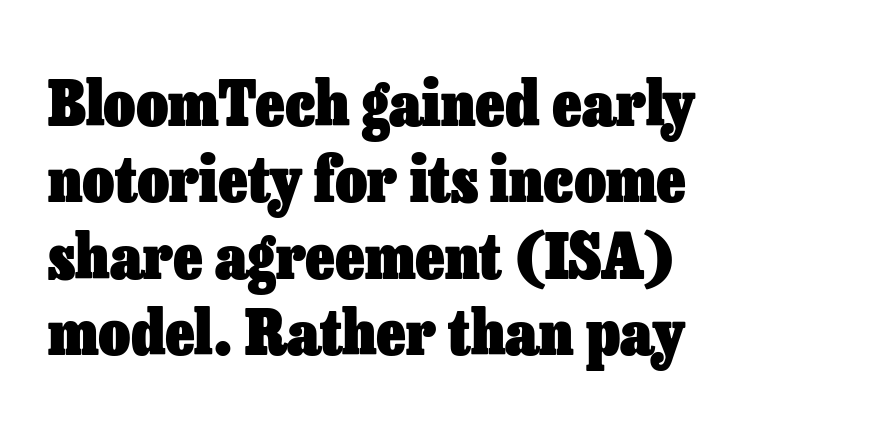
You could not count columns in this text — the font is proportionally spaced. If you drew a ruler down the left edge, every line would touch it. The passage shown is emphatically bold. These lines were composed using upright roman letters. These lines keep a tight, regular rhythm from letter to letter.
